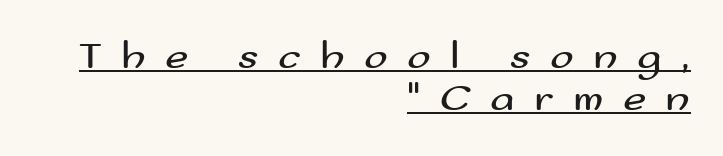
The image shows 40 px regular-weight, wide sans-serif type, upright; set right-aligned, tight line spacing (1.04x), unusually wide letter spacing (+0.48 em), underlined; medium stroke contrast and a small x-height.
